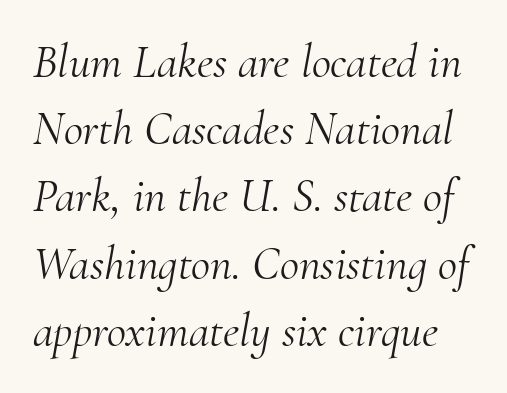
Q: Is the text bold? A: No.
Q: Is the text italic (slanted)? A: Yes, it leans right by about 10 degrees.
Q: Is the typeface a serif or a sans-serif typeface? A: Serif.
Q: Is the text underlined? A: No.
Q: Is the spacing between letters normal or unusually wide? A: Normal.
Q: Is the spacing between lines tight, normal or loose? A: Normal.
Q: Width (condensed, normal, or wide)? A: Normal.
Q: Stroke contrast? A: Medium.
Q: x-height? A: Small.
Q: Monospaced? A: No.
